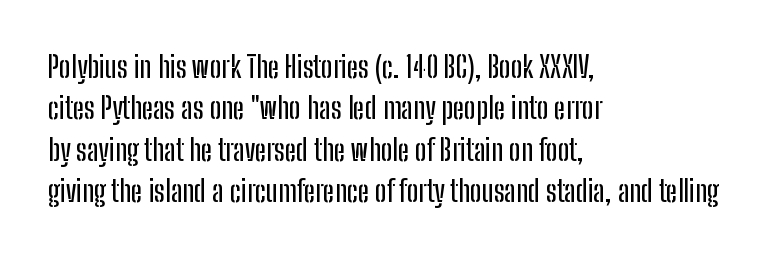
The image shows 30 px condensed sans-serif type, upright; set left-aligned, normal line spacing (1.38x), normal letter spacing, not underlined; low stroke contrast and a medium x-height.
